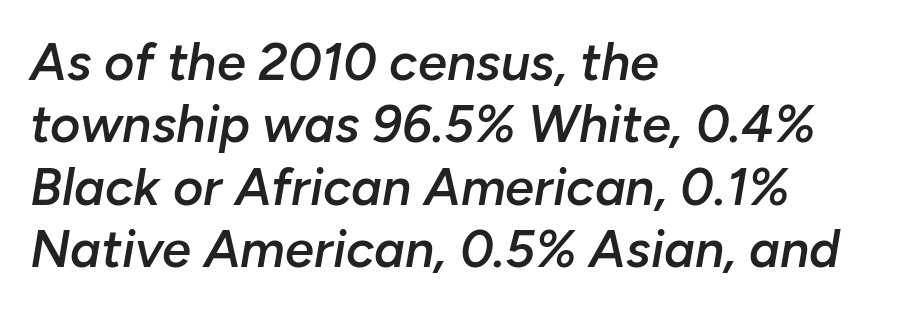
The strokes are fattened partway — semibold, not bold. Horizontal alignment here is leftward, the default for most running prose. Each letter keeps its own natural width here, so spacing adapts to shape. Letters rest on an invisible, unmarked baseline. An italicized treatment has been applied to the whole sample. Default kerning and tracking; the words read as compact shapes.
